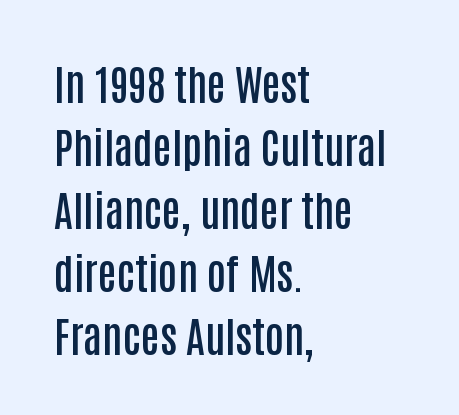
{"serif": "no", "italic": "no", "bold": "semi", "weight": "semibold", "width": "condensed", "stroke_contrast": "low", "x_height": "large", "monospaced": "no", "underline": "no", "align": "left", "line_spacing": "normal", "line_spacing_ratio": 1.5, "letter_spacing": "normal", "letter_spacing_em": 0.0, "glyph_px": 42}
